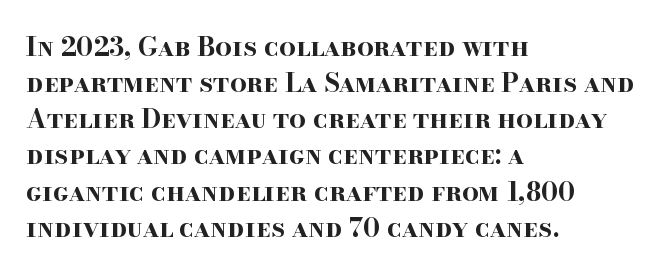
Q: Is the text bold? A: Yes.
Q: Is the text italic (slanted)? A: No, it is upright.
Q: Is the text underlined? A: No.
Q: How is the paragraph aligned? A: Left-aligned.
Q: Is the spacing between letters normal or unusually wide? A: Normal.
Q: Is the spacing between lines tight, normal or loose? A: Normal.
